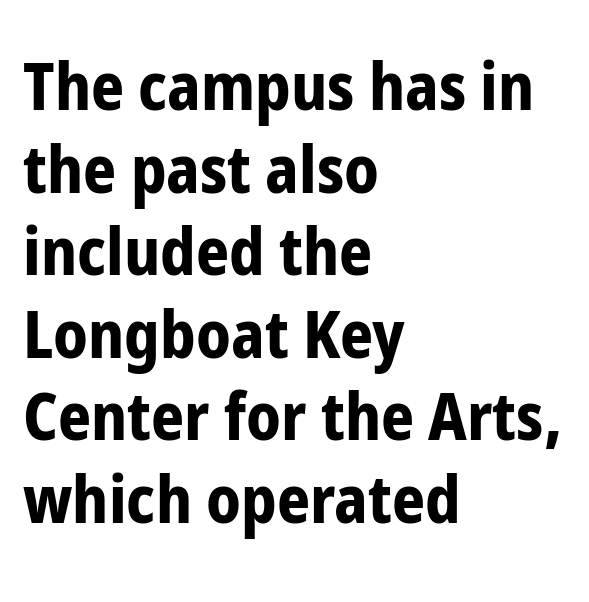
{"serif": "no", "italic": "no", "bold": "yes", "weight": "bold", "width": "condensed", "stroke_contrast": "low", "x_height": "medium", "monospaced": "no", "underline": "no", "align": "left", "line_spacing": "normal", "line_spacing_ratio": 1.27, "letter_spacing": "normal", "letter_spacing_em": 0.0, "glyph_px": 65}
